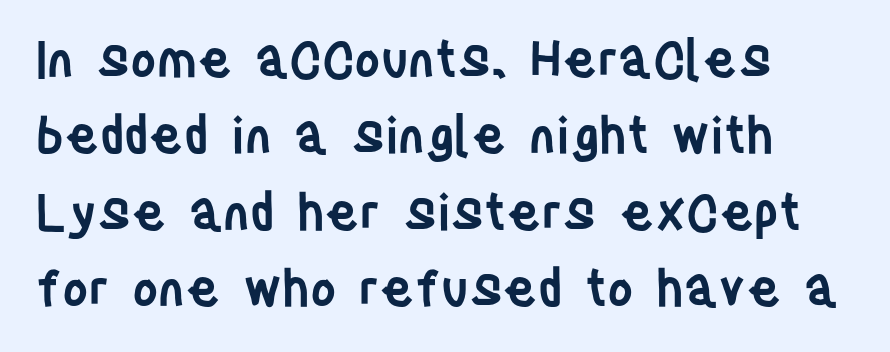
Q: Is the text bold? A: Semi-bold.
Q: Is the text italic (slanted)? A: No, it is upright.
Q: Is the typeface a serif or a sans-serif typeface? A: Sans-serif.
Q: Is the text underlined? A: No.
Q: How is the paragraph aligned? A: Left-aligned.
Q: Is the spacing between letters normal or unusually wide? A: Normal.
Q: Is the spacing between lines tight, normal or loose? A: Normal.
Q: Width (condensed, normal, or wide)? A: Condensed.
Q: Stroke contrast? A: Low.
Q: x-height? A: Large.
Q: Monospaced? A: No.
